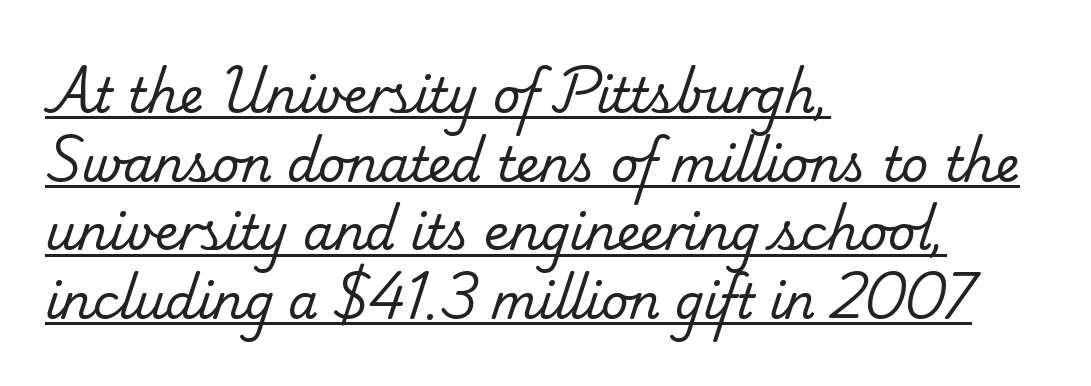
The image shows 48 px regular-weight serif type; set left-aligned, normal line spacing (1.43x), normal letter spacing, underlined; low stroke contrast and a small x-height.
